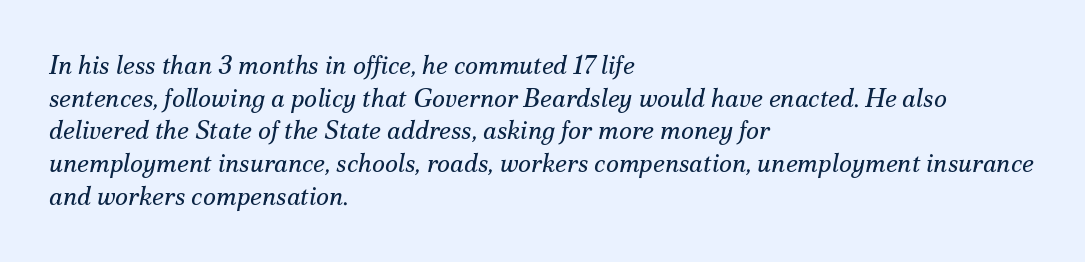
The image shows 25 px text type, italic (leaning right); set left-aligned, normal line spacing (1.31x), normal letter spacing, not underlined.
